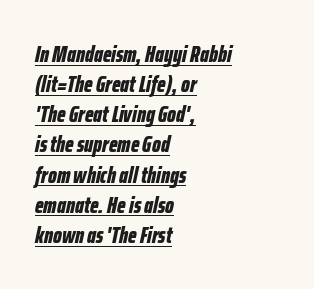
The image shows 23 px bold type, italic (leaning right); set left-aligned, normal line spacing (1.31x), normal letter spacing, underlined.
